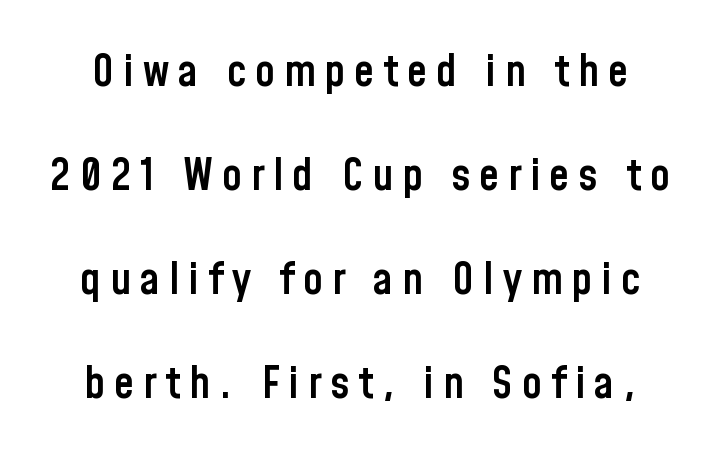
{"serif": "no", "italic": "no", "bold": "semi", "weight": "semibold", "width": "condensed", "stroke_contrast": "low", "x_height": "medium", "monospaced": "no", "underline": "no", "line_spacing": "loose", "line_spacing_ratio": 2.31, "letter_spacing": "wide", "letter_spacing_em": 0.2, "glyph_px": 45}
